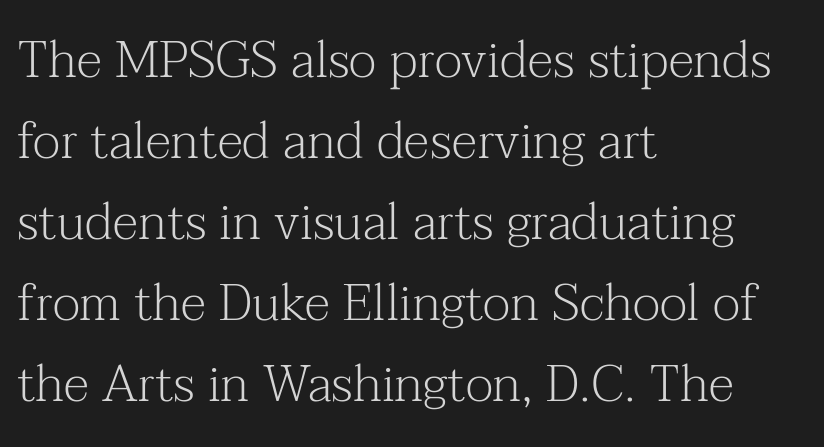
Q: Is the text bold? A: No.
Q: Is the text italic (slanted)? A: No, it is upright.
Q: Is the typeface a serif or a sans-serif typeface? A: Serif.
Q: Is the text underlined? A: No.
Q: How is the paragraph aligned? A: Left-aligned.
Q: Is the spacing between letters normal or unusually wide? A: Normal.
Q: Is the spacing between lines tight, normal or loose? A: Normal.
Q: Width (condensed, normal, or wide)? A: Normal.
Q: Stroke contrast? A: Medium.
Q: x-height? A: Medium.
Q: Monospaced? A: No.
